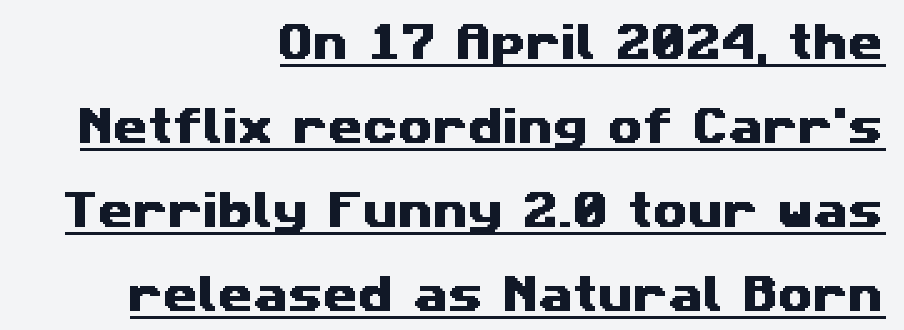
The image shows 40 px wide sans-serif type; set right-aligned, loose line spacing (2.1x), normal letter spacing, underlined; medium stroke contrast and a medium x-height.
